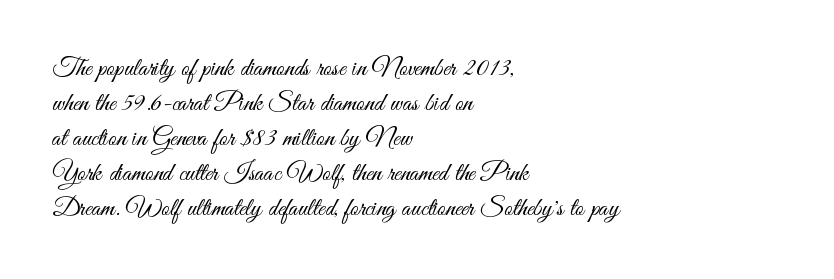
How are the letters spaced? Ordinarily, with no added tracking. Has an underline been added? It has not. Honestly, the row spacing looks completely unremarkable. The font is comparable to plain body text, perhaps lighter. Visually the block forms a straight wall on the left and a jagged coastline on the right.
